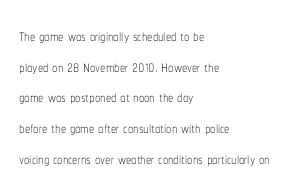
{"italic": "no", "bold": "no", "underline": "no", "align": "left", "line_spacing": "normal", "line_spacing_ratio": 1.46, "letter_spacing": "normal", "letter_spacing_em": 0.0, "glyph_px": 21}
